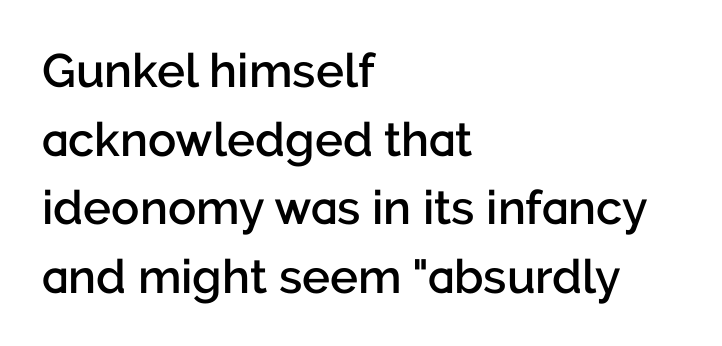
The image shows 47 px semibold sans-serif type, upright; set left-aligned, normal line spacing (1.46x), normal letter spacing, not underlined; low stroke contrast and a medium x-height.
